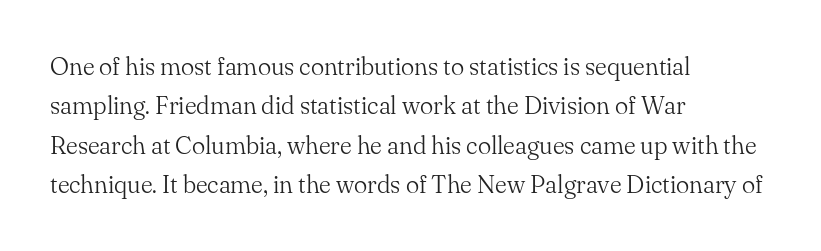
This block has exactly the height ordinary leading produces. Heft: none added — not bold. The face used here is rendered with its standard letterfit. Horizontally, the lines are justified to the leading edge only.
